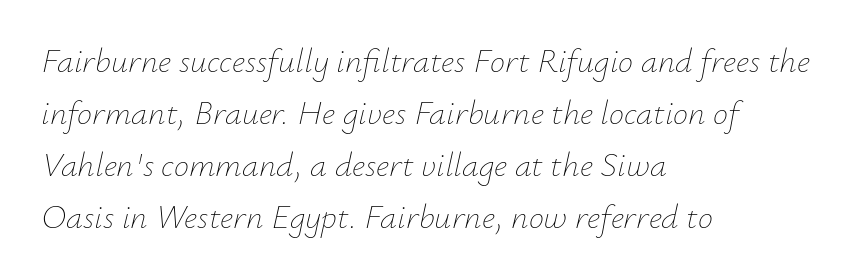
Q: Is the text bold? A: No.
Q: Is the text italic (slanted)? A: Yes, it leans right by about 12 degrees.
Q: Is the text underlined? A: No.
Q: How is the paragraph aligned? A: Left-aligned.
Q: Is the spacing between letters normal or unusually wide? A: Normal.
Q: Is the spacing between lines tight, normal or loose? A: Normal.
Q: Width (condensed, normal, or wide)? A: Normal.
Q: Stroke contrast? A: Low.
Q: x-height? A: Small.
Q: Monospaced? A: No.
